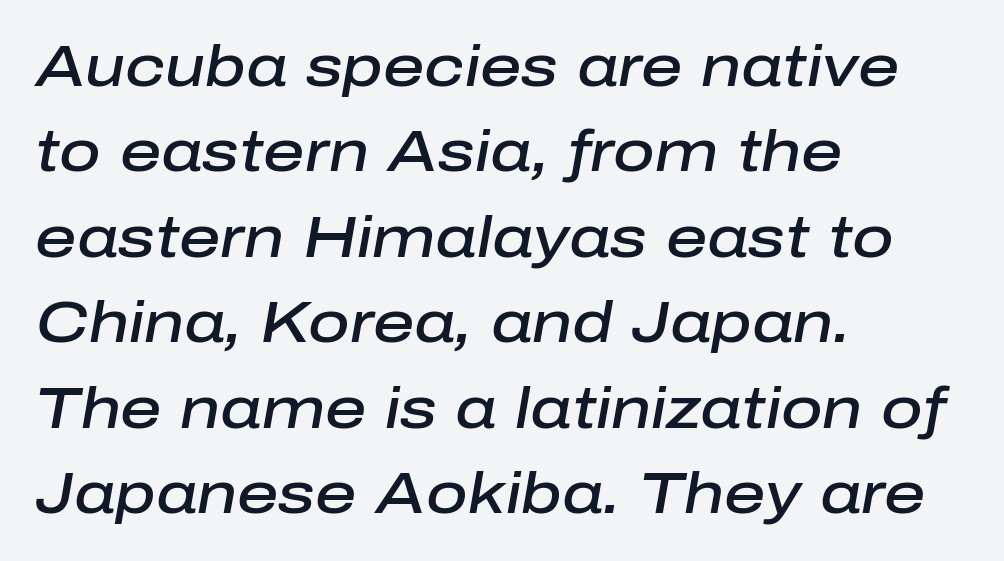
The image shows 57 px semibold type, italic (leaning right); set left-aligned, normal line spacing (1.5x), normal letter spacing, not underlined; low stroke contrast and a medium x-height.
